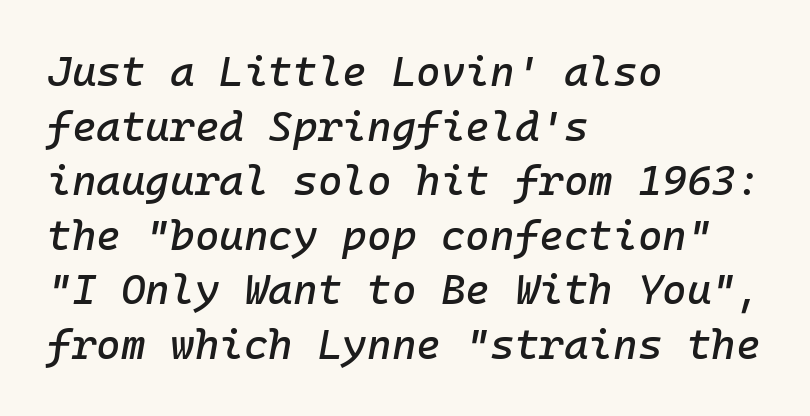
Q: Is the text italic (slanted)? A: Yes, it leans right by about 10 degrees.
Q: Is the text underlined? A: No.
Q: How is the paragraph aligned? A: Left-aligned.
Q: Is the spacing between letters normal or unusually wide? A: Normal.
Q: Is the spacing between lines tight, normal or loose? A: Normal.
Q: Width (condensed, normal, or wide)? A: Normal.
Q: Stroke contrast? A: Low.
Q: x-height? A: Medium.
Q: Monospaced? A: Yes.
